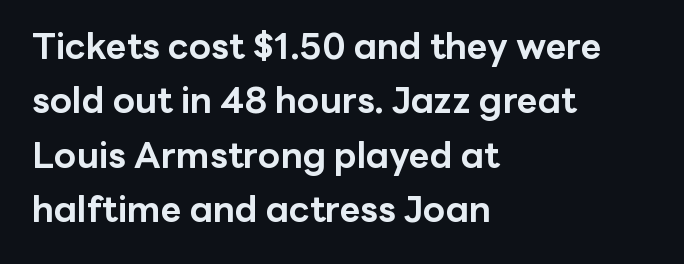
Nope, no serifs anywhere on these letters. Descenders hang freely into open space. The face used here is proportionally spaced, like ordinary book or web type. Compared with a centered layout, this one pins lines to the left instead. Vertically, the passage feels balanced, rows spaced as you'd expect.
